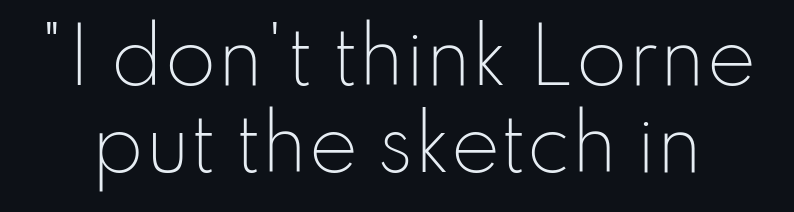
The image shows 75 px light sans-serif type, upright; set line spacing 1.16x, normal letter spacing, not underlined; low stroke contrast and a small x-height.
